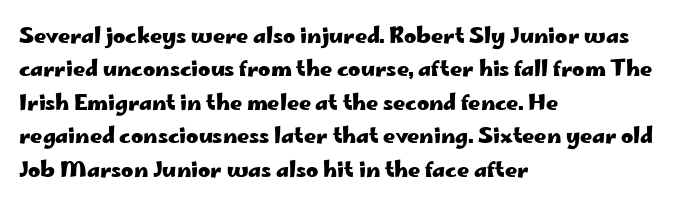
The image shows 21 px bold type, upright; set left-aligned, normal line spacing (1.59x), normal letter spacing, not underlined.
